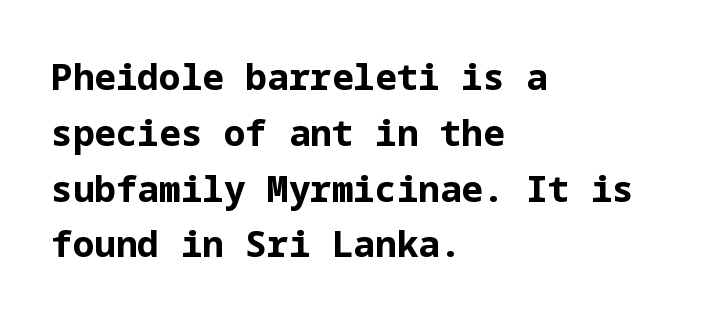
{"serif": "no", "italic": "no", "bold": "yes", "weight": "bold", "width": "normal", "stroke_contrast": "low", "x_height": "medium", "underline": "no", "align": "left", "line_spacing": "normal", "line_spacing_ratio": 1.55, "letter_spacing": "normal", "letter_spacing_em": 0.0, "glyph_px": 36}
